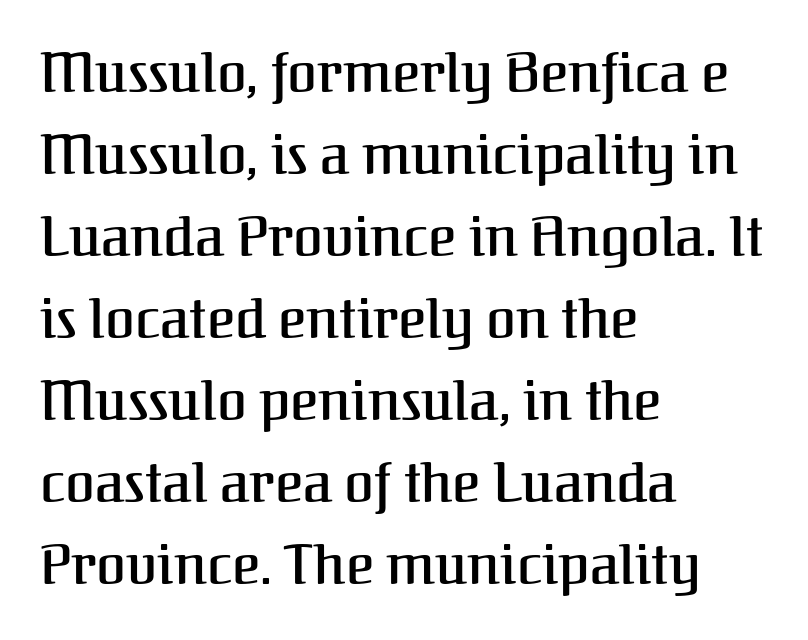
The image shows 54 px serif type, upright; set left-aligned, normal line spacing (1.52x), normal letter spacing, not underlined; medium stroke contrast and a medium x-height.
